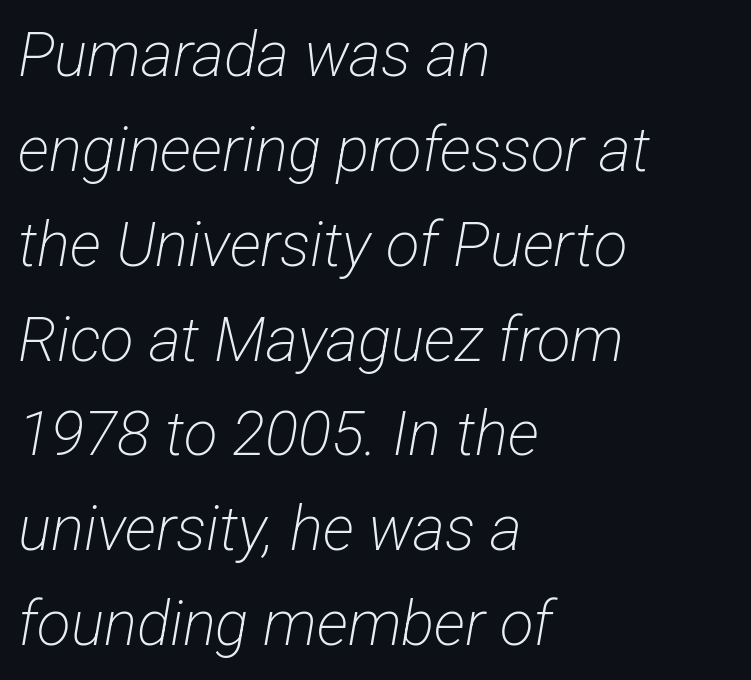
These lines are rendered in a variable-pitch font. Anything drawn beneath the words? Only blank space. Serifs: no, the terminals of the letterforms are clean. A quiet, ordinary-to-light weight characterises the typeface. This rendering uses left alignment, leaving the right contour irregular. The rendering keeps characters at their native spacing.
